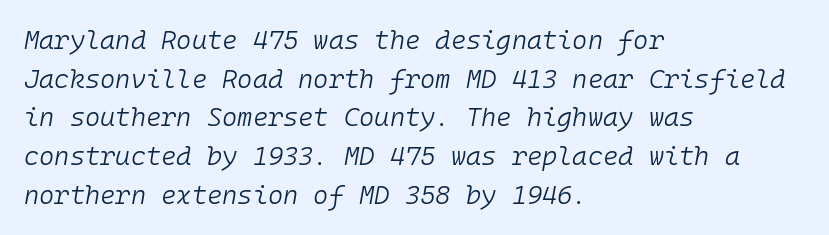
If you drew a line through each stem, it would be angled. How are the letters spaced? Ordinarily, with no added tracking. The rendering uses a moderate line-height, typical for paragraphs. The baseline area is clear. Is the stroke heavy? The answer is a plain regular-or-lighter. The setting favours the left margin, as ordinary paragraphs usually do.
